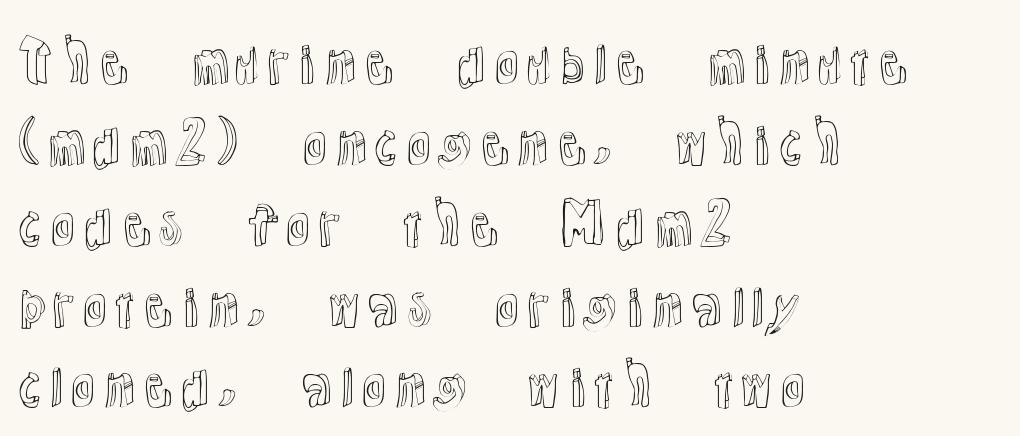
Successive baselines arrive at the customary interval. Spacing between characters is what you'd get straight out of the box. This sample has the flowing, uneven cadence of proportional lettering. The typography opts for an upright posture over an oblique one.
